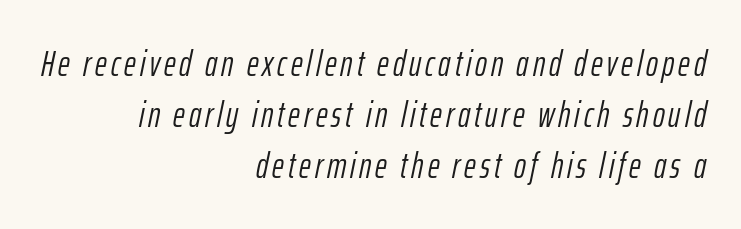
Q: Is the text bold? A: No.
Q: Is the text italic (slanted)? A: Yes, it leans right by about 12 degrees.
Q: Is the text underlined? A: No.
Q: How is the paragraph aligned? A: Right-aligned.
Q: Is the spacing between lines tight, normal or loose? A: Normal.
Q: Width (condensed, normal, or wide)? A: Condensed.
Q: Stroke contrast? A: Low.
Q: x-height? A: Medium.
Q: Monospaced? A: No.
